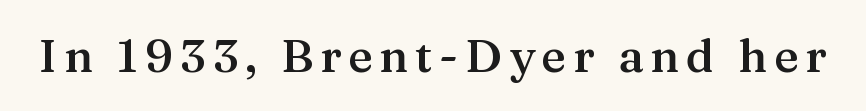
Looks like regular typesetting: each glyph gets only the width it needs. Every stem runs plumb, perpendicular to the baseline. Honestly, there is no underline to notice here at all. This is moderately heavy type, rendered in semibold. The letters carry serifs — small finishing strokes at the ends of their stems.
